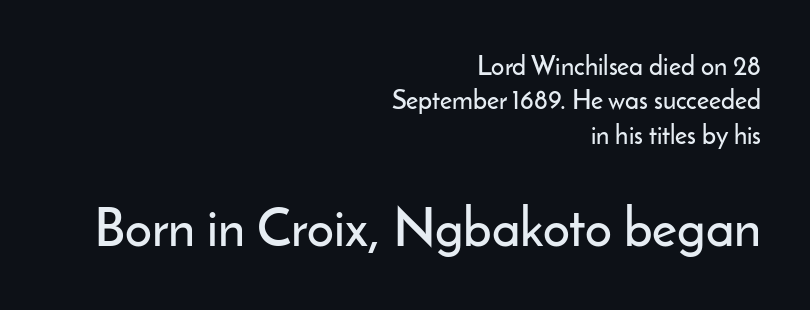
The image shows 53 px sans-serif type, upright; set right-aligned, normal line spacing (1.32x), normal letter spacing, not underlined; the second (bottom) block is 2.04x larger; low stroke contrast and a small x-height.
